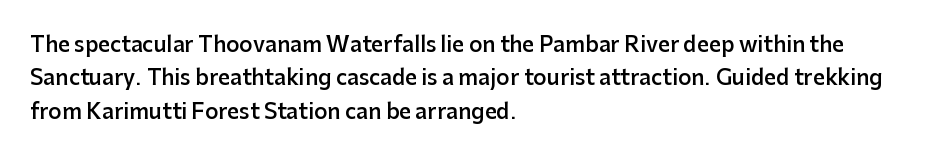
Q: Is the text bold? A: Semi-bold.
Q: Is the text italic (slanted)? A: No, it is upright.
Q: Is the text underlined? A: No.
Q: How is the paragraph aligned? A: Left-aligned.
Q: Is the spacing between letters normal or unusually wide? A: Normal.
Q: Is the spacing between lines tight, normal or loose? A: Normal.
